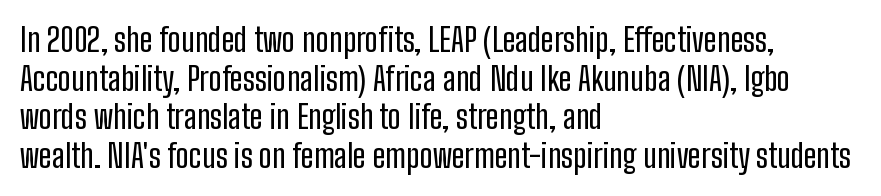
{"serif": "no", "italic": "no", "width": "condensed", "stroke_contrast": "low", "x_height": "medium", "monospaced": "no", "underline": "no", "align": "left", "line_spacing_ratio": 1.21, "letter_spacing": "normal", "letter_spacing_em": 0.0, "glyph_px": 32}
